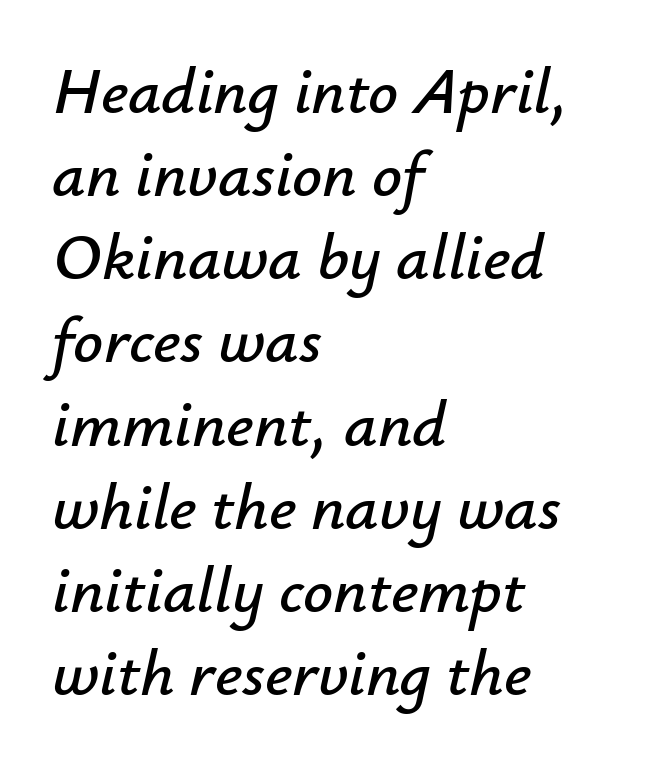
{"italic": "yes", "lean": "right", "slant_degrees": 12, "width": "normal", "stroke_contrast": "low", "x_height": "small", "monospaced": "no", "underline": "no", "align": "left", "line_spacing": "normal", "line_spacing_ratio": 1.26, "letter_spacing": "normal", "letter_spacing_em": 0.0, "glyph_px": 66}
